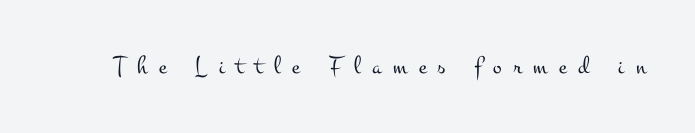
Q: Is the text bold? A: No.
Q: Is the text italic (slanted)? A: Yes.
Q: Is the text underlined? A: No.
Q: Is the spacing between letters normal or unusually wide? A: Unusually wide.
